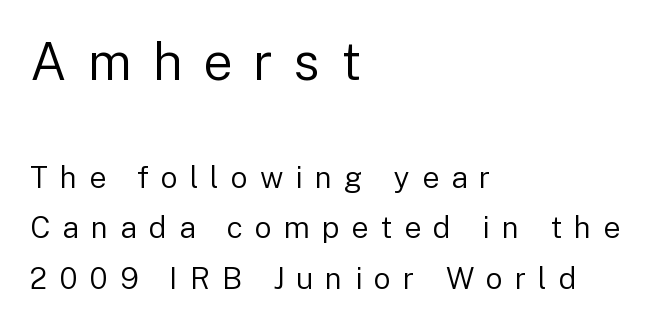
Decoration check: the copy has no underline. The leading is moderate, giving the passage an even texture. Type size steps down from the first block to the second. The passage shown is not bold in any degree. Unlike a traditional serif, this face leaves its strokes unadorned.
